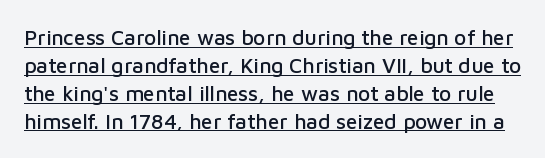
The image shows 21 px text type, upright; set normal line spacing (1.33x), normal letter spacing, underlined.
